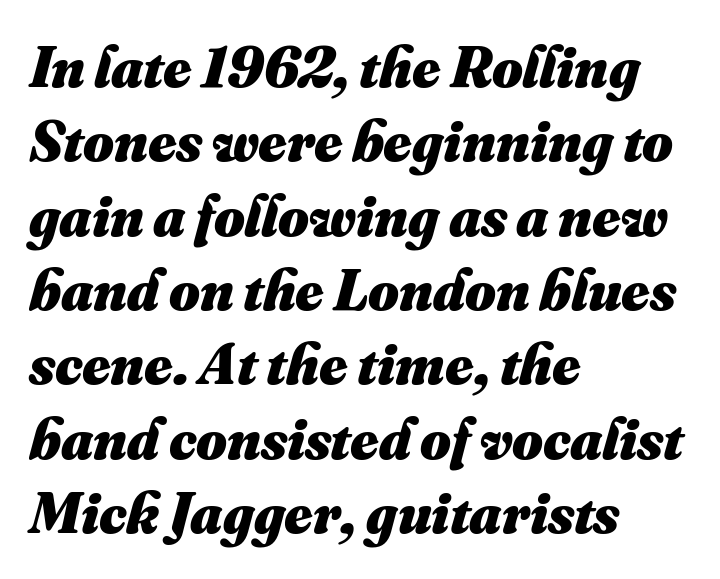
Characters follow at the spacing the type designer built in. Vertical spacing — default. All the whitespace from short lines collects on the right. Each glyph is drawn with heavy, bold strokes. Type without underlining.
